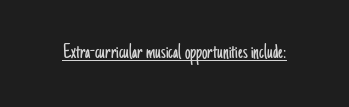
Does a line run under the words? Yes, clearly. Each word holds together tightly as a unit, with standard inter-letter gaps. When letters stand straight like this, we call the style roman or upright. Compared with a typical body face, this is equally light or lighter still.
